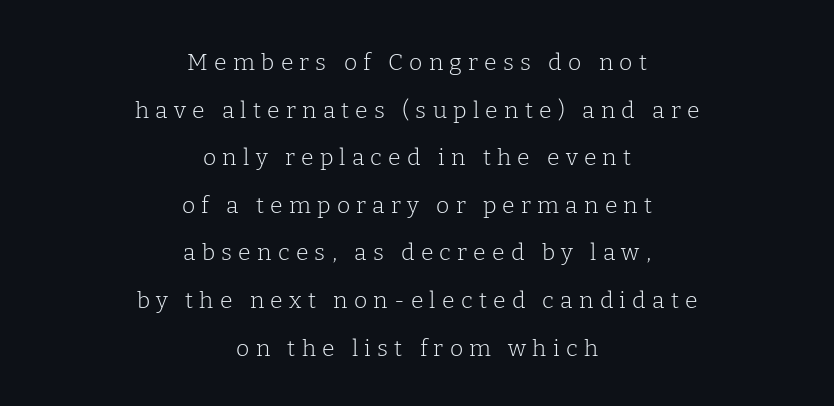
Q: Is the text bold? A: No.
Q: Is the text italic (slanted)? A: No, it is upright.
Q: Is the text underlined? A: No.
Q: How is the paragraph aligned? A: Centered.
Q: Is the spacing between letters normal or unusually wide? A: Unusually wide.
Q: Is the spacing between lines tight, normal or loose? A: Loose.
